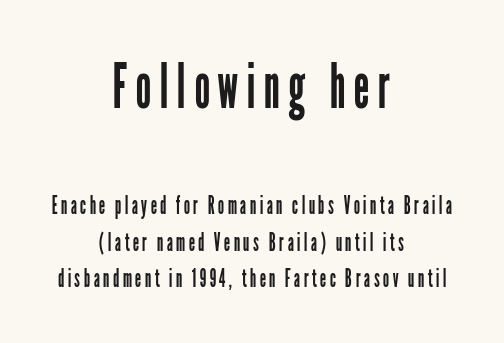
Q: Is the text bold? A: No.
Q: Is the text italic (slanted)? A: No, it is upright.
Q: Is the typeface a serif or a sans-serif typeface? A: Sans-serif.
Q: Is the text underlined? A: No.
Q: How is the paragraph aligned? A: Centered.
Q: Is the spacing between lines tight, normal or loose? A: Normal.
Q: Which block of text is set in a larger size, the first (top) or the second (bottom)? A: The first (top) one.
Q: Width (condensed, normal, or wide)? A: Condensed.
Q: Stroke contrast? A: Low.
Q: x-height? A: Medium.
Q: Monospaced? A: No.
